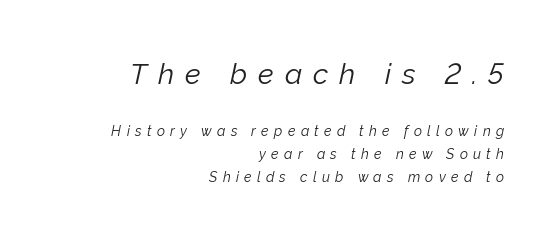
The image shows 29 px light type, italic (leaning right); set right-aligned, normal line spacing (1.62x), unusually wide letter spacing (+0.38 em), not underlined; the first (top) block is 2.07x larger; low stroke contrast and a medium x-height.
